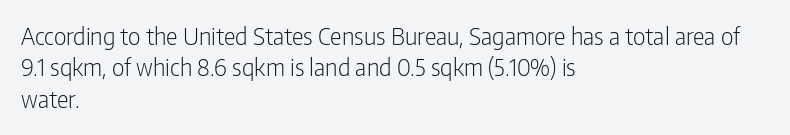
One glance says typical: line gaps are just what's usual. What stands out about the letter spacing? Nothing — it is the standard amount. This reads as an unemphasized weight, regular at the heaviest. The text block is weighted toward the left margin, trailing off unevenly rightward. Descender tails drop into unmarked territory. The specimen reads as upright at a glance.
